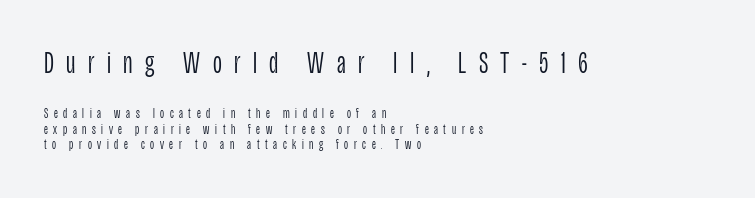
{"serif": "no", "italic": "no", "bold": "no", "weight": "light", "width": "condensed", "stroke_contrast": "low", "x_height": "large", "monospaced": "no", "underline": "no", "align": "left", "line_spacing": "tight", "line_spacing_ratio": 1.13, "letter_spacing": "wide", "letter_spacing_em": 0.4, "larger_block": "first", "size_ratio": 2.21, "glyph_px": 31}
